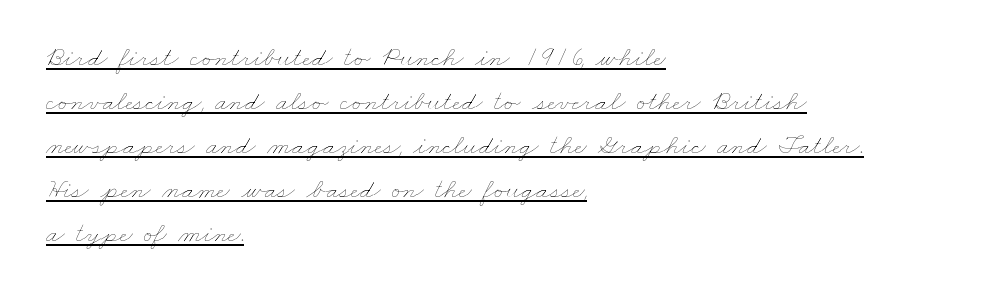
Q: Is the text bold? A: No.
Q: Is the text underlined? A: Yes.
Q: How is the paragraph aligned? A: Left-aligned.
Q: Is the spacing between letters normal or unusually wide? A: Normal.
Q: Is the spacing between lines tight, normal or loose? A: Normal.
Q: Width (condensed, normal, or wide)? A: Wide.
Q: Stroke contrast? A: Low.
Q: x-height? A: Small.
Q: Monospaced? A: No.
